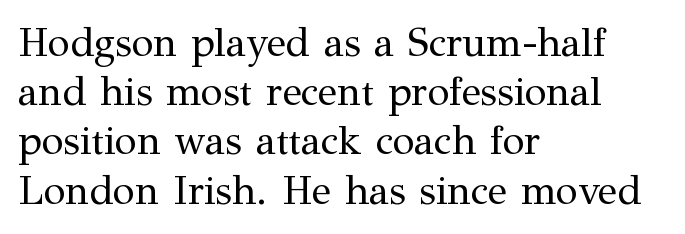
{"serif": "yes", "italic": "no", "bold": "no", "weight": "regular", "width": "normal", "stroke_contrast": "medium", "x_height": "medium", "monospaced": "no", "underline": "no", "align": "left", "line_spacing_ratio": 1.23, "letter_spacing": "normal", "letter_spacing_em": 0.0, "glyph_px": 40}
